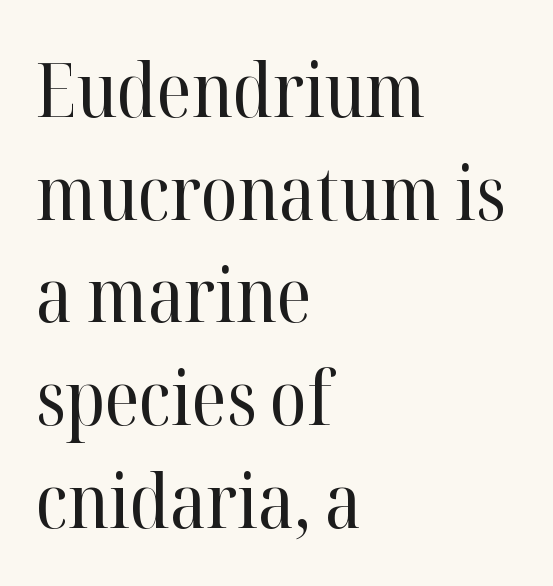
The image shows 75 px regular-weight serif type, upright; set left-aligned, normal line spacing (1.37x), normal letter spacing, not underlined; high stroke contrast and a medium x-height.
